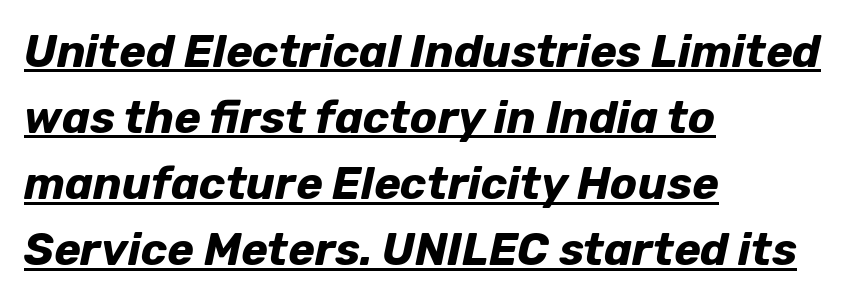
{"italic": "yes", "lean": "right", "slant_degrees": 12, "bold": "yes", "weight": "bold", "width": "normal", "stroke_contrast": "low", "x_height": "medium", "monospaced": "no", "underline": "yes", "align": "left", "line_spacing": "normal", "line_spacing_ratio": 1.47, "letter_spacing": "normal", "letter_spacing_em": 0.0, "glyph_px": 45}
